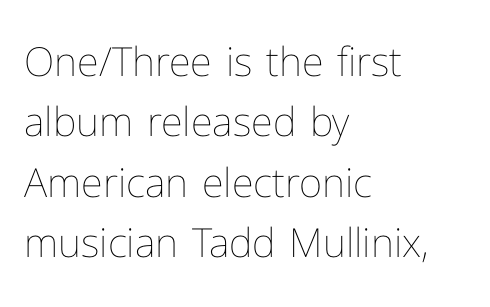
The image shows 40 px thin type, upright; set left-aligned, normal line spacing (1.51x), normal letter spacing, not underlined; low stroke contrast and a medium x-height.
